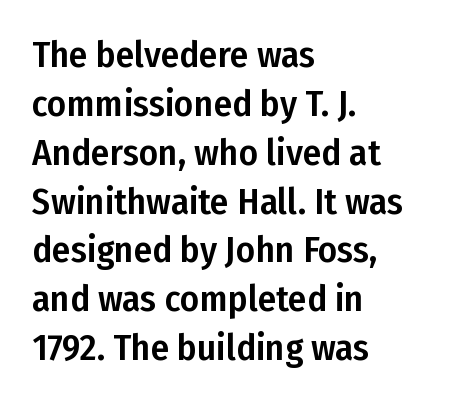
The rendering uses a moderate line-height, typical for paragraphs. Students, note that the glyphs here touch the page at normal intervals. It's the straight-up-and-down kind of type. The string is rendered with underlining switched off. Line starts are locked; line ends wander.
